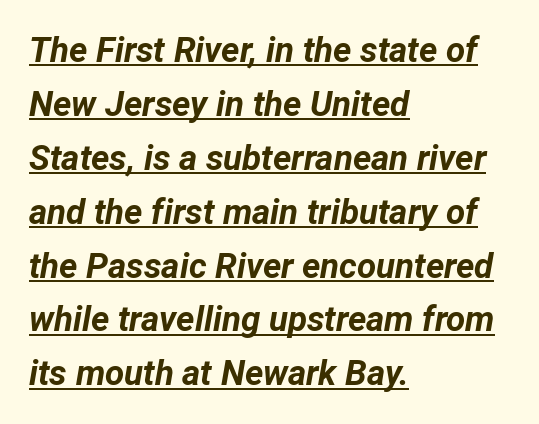
{"italic": "yes", "lean": "right", "slant_degrees": 12, "bold": "yes", "weight": "bold", "width": "normal", "stroke_contrast": "low", "x_height": "medium", "monospaced": "no", "underline": "yes", "align": "left", "line_spacing": "normal", "line_spacing_ratio": 1.54, "letter_spacing": "normal", "letter_spacing_em": 0.0, "glyph_px": 35}
